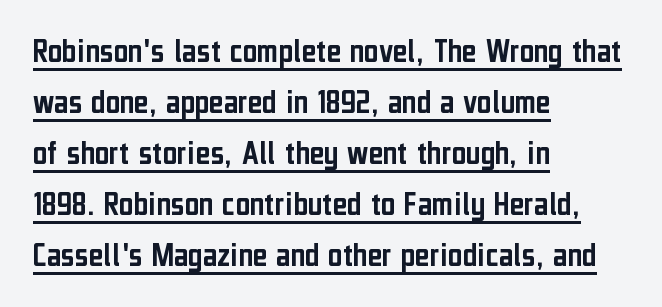
The image shows 35 px condensed sans-serif type, upright; set left-aligned, normal line spacing (1.46x), normal letter spacing, underlined; low stroke contrast and a medium x-height.
